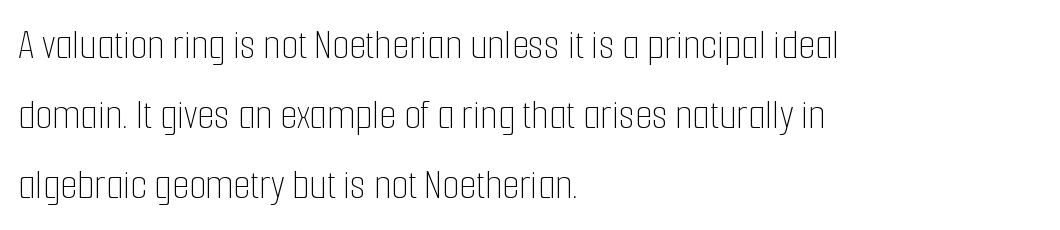
Q: Is the text bold? A: No.
Q: Is the text italic (slanted)? A: No, it is upright.
Q: Is the text underlined? A: No.
Q: How is the paragraph aligned? A: Left-aligned.
Q: Is the spacing between letters normal or unusually wide? A: Normal.
Q: Is the spacing between lines tight, normal or loose? A: Normal.
Q: Width (condensed, normal, or wide)? A: Condensed.
Q: Stroke contrast? A: Low.
Q: x-height? A: Medium.
Q: Monospaced? A: No.
